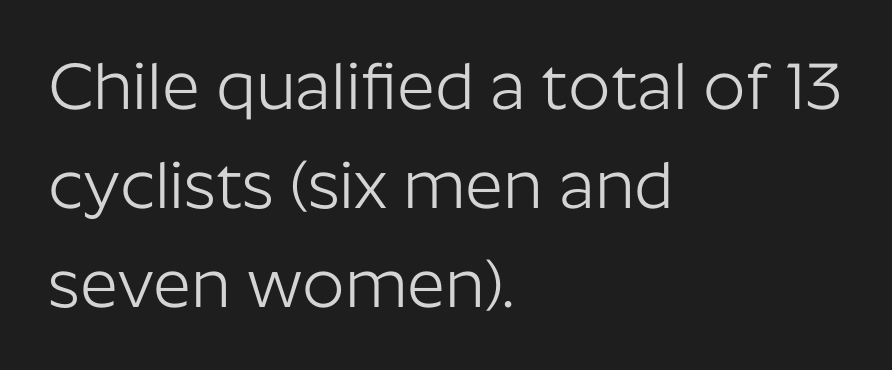
Spacing verdict: proportional, widths tailored to each character. If you drew a line through each stem, it would be perfectly vertical. Unlike a traditional serif, this face leaves its strokes unadorned. Students, note that the glyphs here touch the page at normal intervals.
